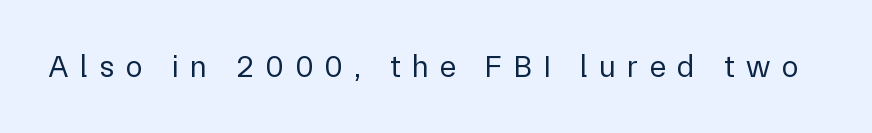
Compared with typical body copy, the letter spacing here is much looser. This is sans-serif lettering, the kind often seen on screens and signage. You could not count columns in this text — the font is proportionally spaced. The strip under each line holds only bare page. This is not heavy type; no bold has been used. This is roman type, the default non-slanted kind.
